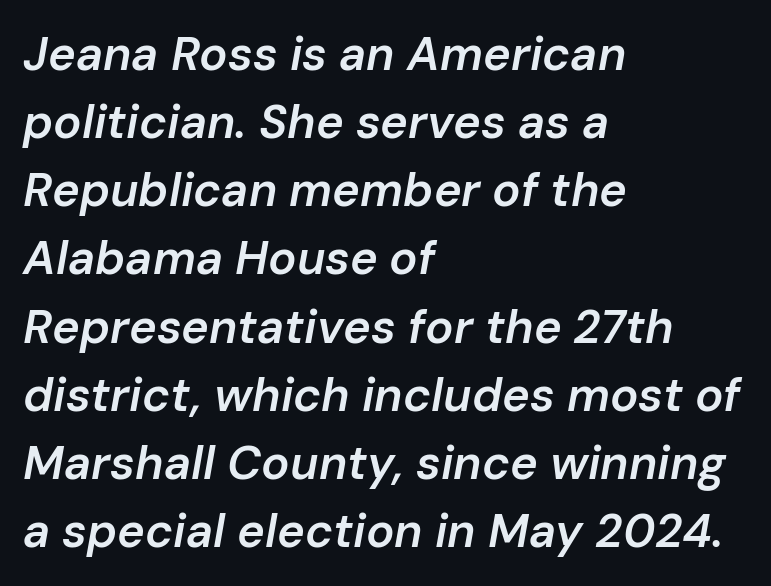
A semibold gives these letters moderate extra thickness, short of bold. One-word summary of the alignment: left. The rendering uses a moderate line-height, typical for paragraphs. Is this a fixed-width face? No — the glyphs have proportional, varying widths. Compared with ordinary roman type, these characters are visibly tilted. No extra tracking has been applied to these lines.
